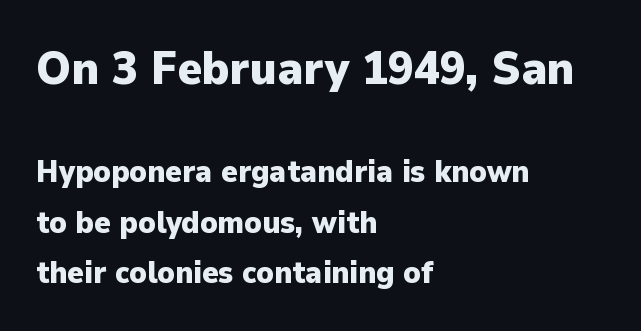
Of the two passages, the one on top uses the larger point size. The rag falls on the right side of this text block. The passage shown is typed in a proportional face where columns would drift. Serifs: no, the terminals of the letterforms are clean. Clear beneath every line of the passage.
